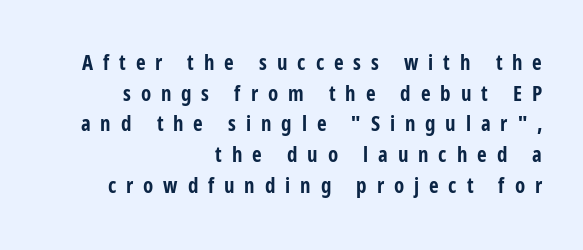
Q: Is the text bold? A: Yes.
Q: Is the text italic (slanted)? A: No, it is upright.
Q: Is the text underlined? A: No.
Q: How is the paragraph aligned? A: Right-aligned.
Q: Is the spacing between letters normal or unusually wide? A: Unusually wide.
Q: Is the spacing between lines tight, normal or loose? A: Normal.
